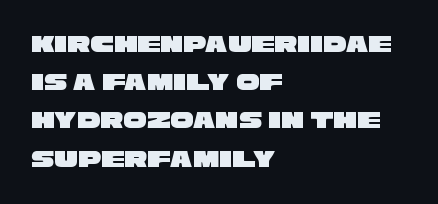
{"underline": "no", "align": "left", "line_spacing": "normal", "line_spacing_ratio": 1.47, "letter_spacing": "normal", "letter_spacing_em": 0.0, "glyph_px": 26}
